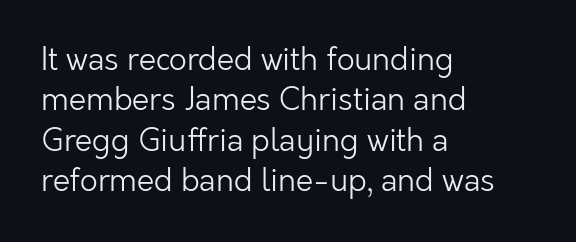
Here the designer chose a conventional face with non-uniform glyph widths. Notice how the stems are strictly vertical — no italics here. Heaviness? Minimal to ordinary, like unemphasized prose. Typeset ragged right — the left edge is the straight one. Note: no serifs on the glyphs.
